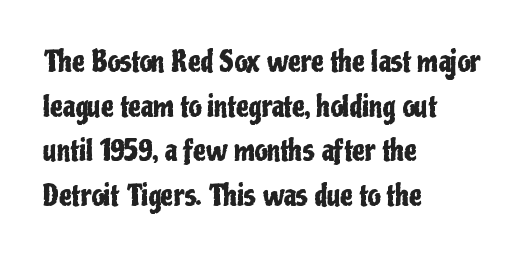
The image shows 28 px condensed sans-serif type, upright; set left-aligned, normal line spacing (1.59x), normal letter spacing, not underlined; low stroke contrast and a medium x-height.
